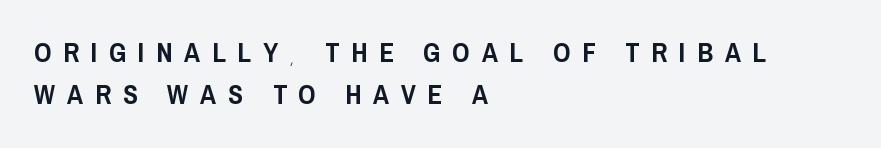
Tracking value appears strongly positive — letters spread wide. Honestly, there is no underline to notice here at all. Ordinary non-slanted type is in use. Quick note: interline space is typical. Leftover space on each line is placed entirely after the last word.
